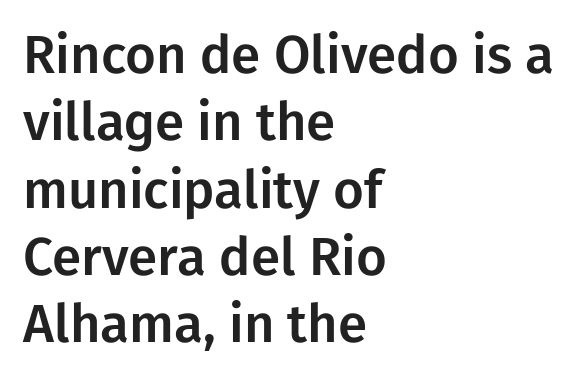
The image shows 53 px sans-serif type, upright; set left-aligned, normal line spacing (1.27x), normal letter spacing, not underlined; low stroke contrast and a medium x-height.
